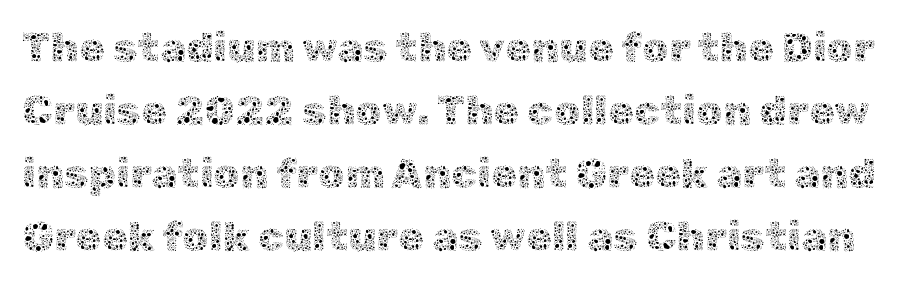
Do the characters align in a grid? No, the font is proportional. A bare baseline throughout the passage. The type is set solid horizontally, with unmodified tracking. Normally led — the rows are evenly, conventionally spaced. You can tell it's not italic because the verticals are truly vertical.
